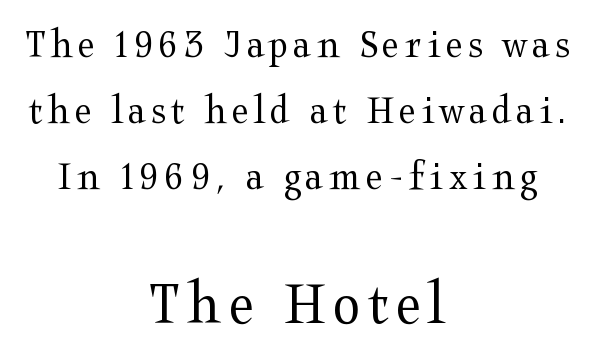
The image shows 63 px regular-weight, wide serif type, upright; set centered, normal line spacing (1.57x), not underlined; the second (bottom) block is 1.5x larger; medium stroke contrast and a medium x-height.
